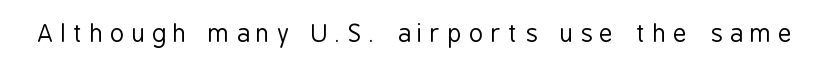
{"italic": "no", "bold": "no", "underline": "no", "letter_spacing": "wide", "letter_spacing_em": 0.31, "glyph_px": 24}
